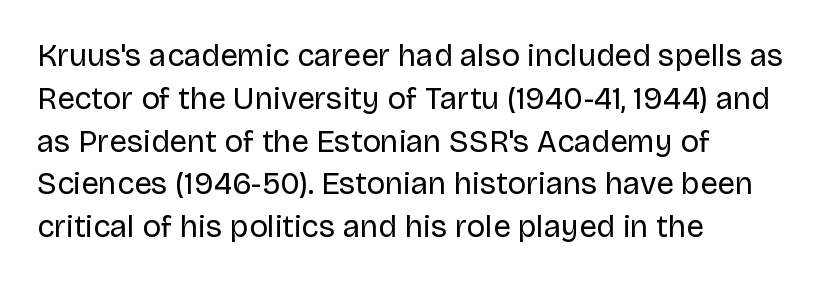
The image shows 31 px regular-weight sans-serif type, upright; set left-aligned, normal line spacing (1.38x), normal letter spacing, not underlined; low stroke contrast and a large x-height.
